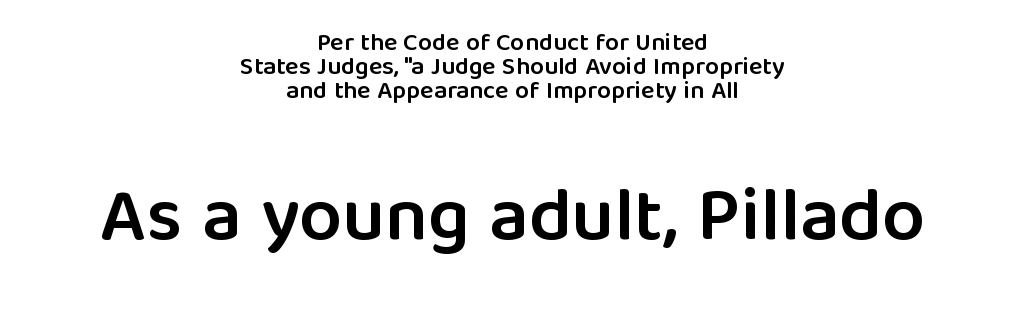
The image shows 76 px semibold sans-serif type, upright; set centered, tight line spacing (0.97x), normal letter spacing, not underlined; the second (bottom) block is 3.04x larger; low stroke contrast and a medium x-height.
